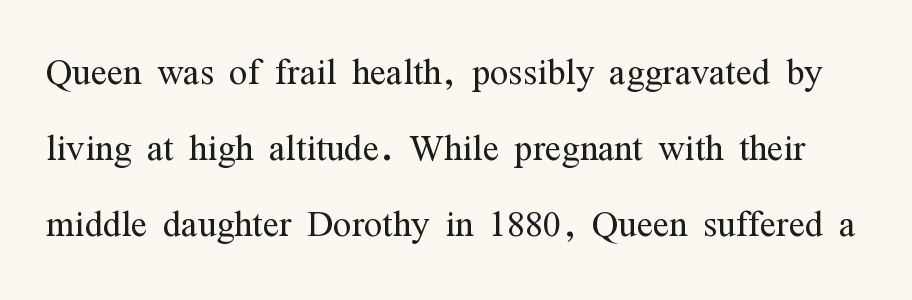
The image shows 48 px light, condensed serif type, upright; set normal line spacing (1.58x), normal letter spacing, not underlined; medium stroke contrast and a medium x-height.
